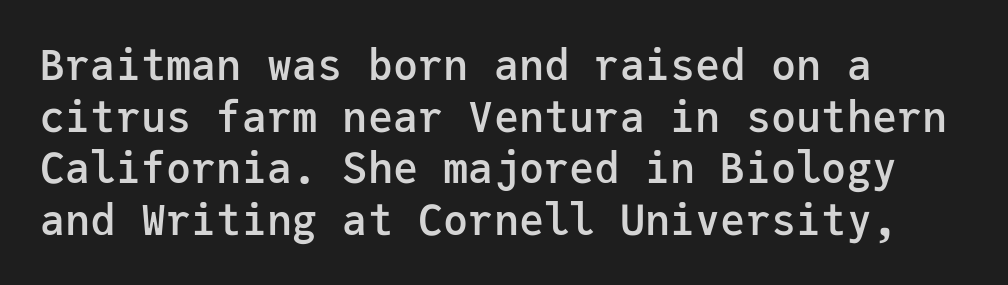
Q: Is the text bold? A: Semi-bold.
Q: Is the text italic (slanted)? A: No, it is upright.
Q: Is the typeface a serif or a sans-serif typeface? A: Sans-serif.
Q: Is the text underlined? A: No.
Q: How is the paragraph aligned? A: Left-aligned.
Q: Is the spacing between letters normal or unusually wide? A: Normal.
Q: Width (condensed, normal, or wide)? A: Normal.
Q: Stroke contrast? A: Low.
Q: x-height? A: Medium.
Q: Monospaced? A: Yes.
